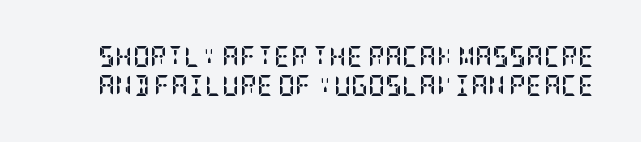
Q: Is the text bold? A: Yes.
Q: Is the text italic (slanted)? A: No, it is upright.
Q: Is the text underlined? A: No.
Q: Is the spacing between letters normal or unusually wide? A: Normal.
Q: Is the spacing between lines tight, normal or loose? A: Normal.
